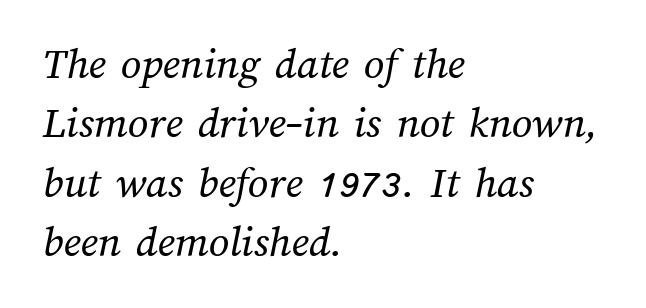
Varying glyph widths throughout — classic text-font behaviour. The type is set solid horizontally, with unmodified tracking. The weight would be labelled regular, book, light, or lighter still. A bare baseline throughout the passage.
